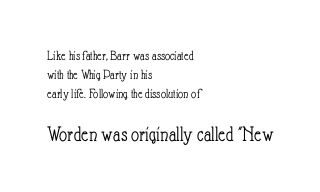
The image shows 22 px text type, upright; set left-aligned, normal line spacing (1.34x), normal letter spacing, not underlined; the second (bottom) block is 1.57x larger.
